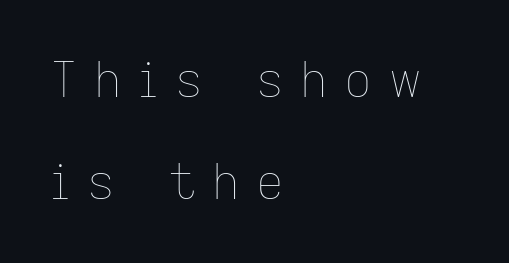
{"italic": "no", "bold": "no", "weight": "thin", "width": "normal", "stroke_contrast": "low", "x_height": "medium", "monospaced": "no", "underline": "no", "align": "left", "line_spacing": "loose", "line_spacing_ratio": 2.12, "letter_spacing": "wide", "letter_spacing_em": 0.34, "glyph_px": 48}
